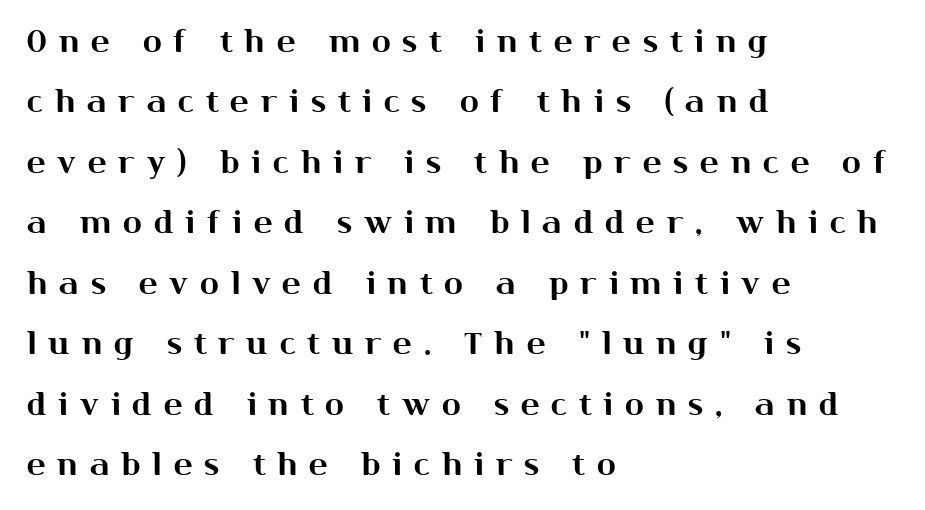
The image shows 31 px sans-serif type, upright; set left-aligned, loose line spacing (1.95x), unusually wide letter spacing (+0.39 em), not underlined; medium stroke contrast and a medium x-height.
